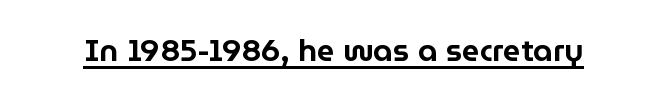
The image shows 31 px sans-serif type, upright; set normal letter spacing, underlined; low stroke contrast and a medium x-height.
